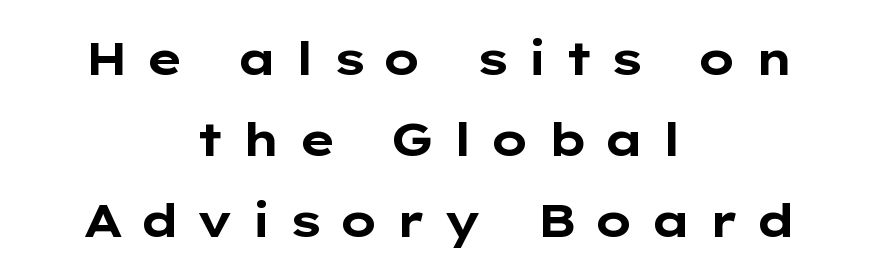
The image shows 46 px bold, wide sans-serif type, upright; set centered, line spacing 1.76x, unusually wide letter spacing (+0.36 em), not underlined; low stroke contrast and a medium x-height.
